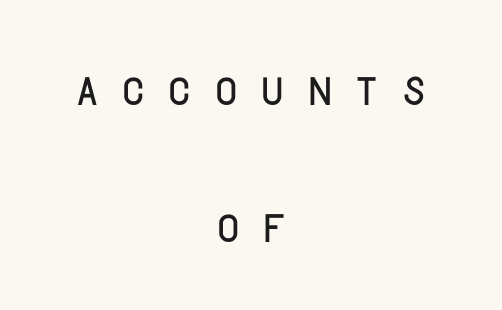
Q: Is the text bold? A: No.
Q: Is the text italic (slanted)? A: No, it is upright.
Q: Is the typeface a serif or a sans-serif typeface? A: Sans-serif.
Q: Is the text underlined? A: No.
Q: How is the paragraph aligned? A: Centered.
Q: Is the spacing between letters normal or unusually wide? A: Unusually wide.
Q: Is the spacing between lines tight, normal or loose? A: Loose.
Q: Width (condensed, normal, or wide)? A: Normal.
Q: Stroke contrast? A: Low.
Q: x-height? A: Large.
Q: Monospaced? A: No.
